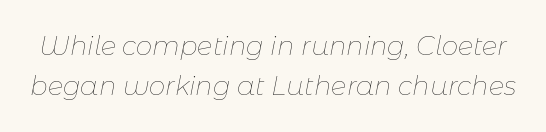
{"italic": "yes", "lean": "right", "slant_degrees": 11, "bold": "no", "underline": "no", "line_spacing": "normal", "line_spacing_ratio": 1.55, "letter_spacing": "normal", "letter_spacing_em": 0.0, "glyph_px": 26}
